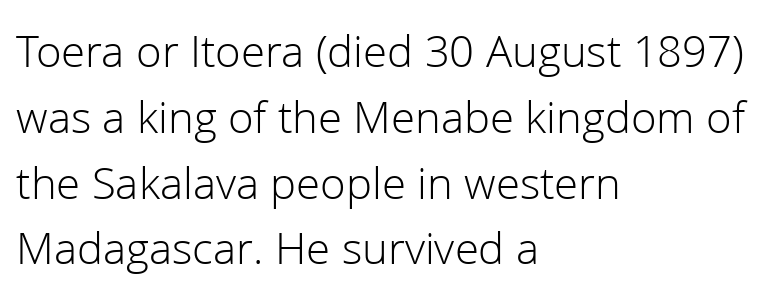
The image shows 47 px light sans-serif type, upright; set left-aligned, normal line spacing (1.4x), normal letter spacing, not underlined; low stroke contrast and a medium x-height.
